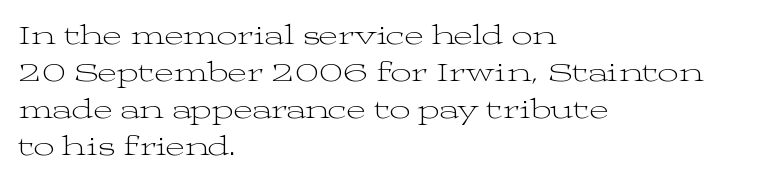
Q: Is the text bold? A: No.
Q: Is the text italic (slanted)? A: No, it is upright.
Q: Is the typeface a serif or a sans-serif typeface? A: Serif.
Q: Is the text underlined? A: No.
Q: How is the paragraph aligned? A: Left-aligned.
Q: Is the spacing between letters normal or unusually wide? A: Normal.
Q: Is the spacing between lines tight, normal or loose? A: Normal.
Q: Width (condensed, normal, or wide)? A: Wide.
Q: Stroke contrast? A: Medium.
Q: x-height? A: Medium.
Q: Monospaced? A: No.
